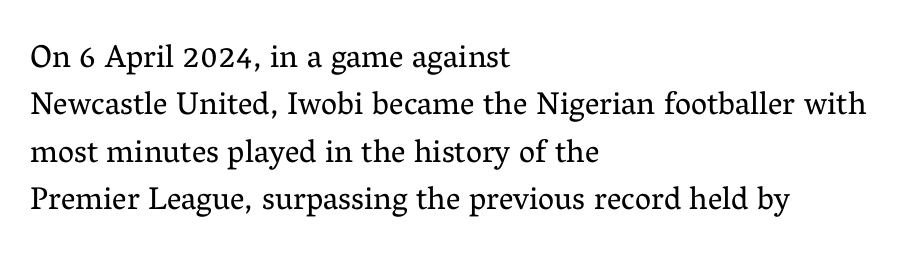
The image shows 32 px regular-weight serif type, upright; set left-aligned, normal line spacing (1.48x), normal letter spacing, not underlined; medium stroke contrast and a medium x-height.
